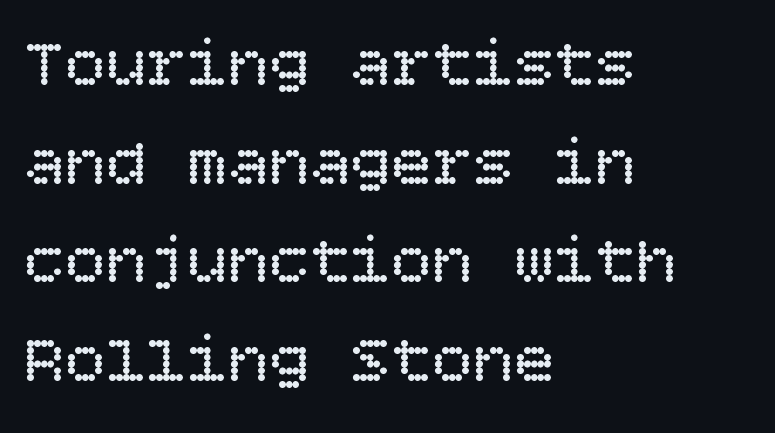
The zone under the glyphs is completely vacant. The axis of the letterforms is exactly vertical. No chunkiness to these letters — they're not bold. The lines are quadded left. Characters follow at the spacing the type designer built in.
